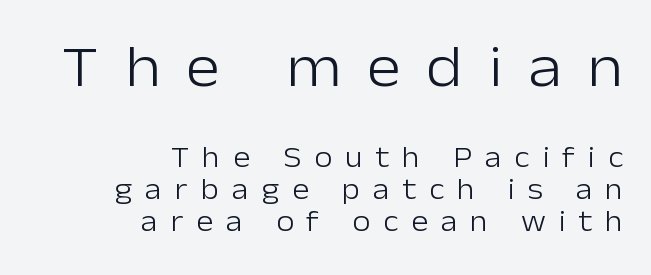
Posture: straight, roman, zero tilt. Closely set lines give the paragraph a compact silhouette. All the whitespace from short lines collects on the left. The emphasis by scale lands on block number one, above. Unmarked baselines from the first word to the last. The rendering inserts visible extra space after every character.
